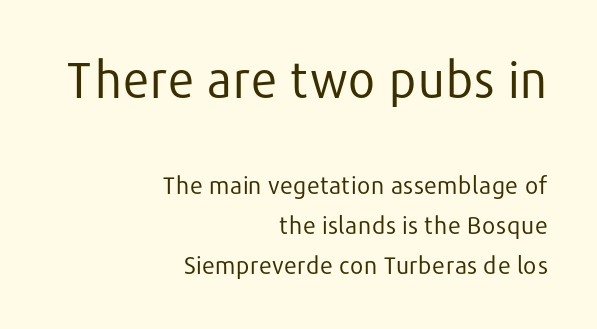
{"serif": "no", "italic": "no", "bold": "no", "weight": "regular", "width": "normal", "stroke_contrast": "low", "x_height": "medium", "monospaced": "no", "underline": "no", "align": "right", "line_spacing": "normal", "line_spacing_ratio": 1.67, "letter_spacing": "normal", "letter_spacing_em": 0.0, "larger_block": "first", "size_ratio": 2.04, "glyph_px": 49}
